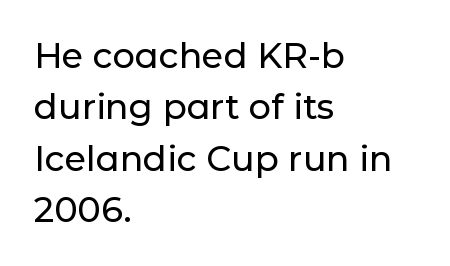
The image shows 35 px sans-serif type, upright; set left-aligned, normal line spacing (1.47x), normal letter spacing, not underlined; low stroke contrast and a medium x-height.
